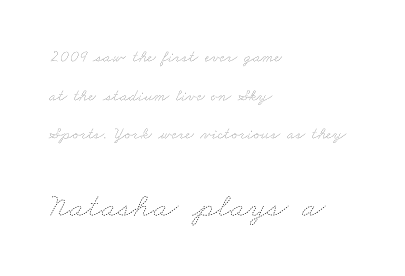
{"bold": "no", "weight": "thin", "width": "wide", "stroke_contrast": "low", "x_height": "small", "monospaced": "no", "underline": "no", "align": "left", "line_spacing": "loose", "line_spacing_ratio": 2.27, "letter_spacing": "normal", "letter_spacing_em": 0.0, "larger_block": "second", "size_ratio": 2.0, "glyph_px": 34}
